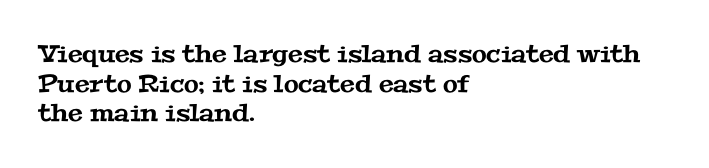
{"underline": "no", "align": "left", "line_spacing_ratio": 1.23, "letter_spacing": "normal", "letter_spacing_em": 0.0, "glyph_px": 24}
